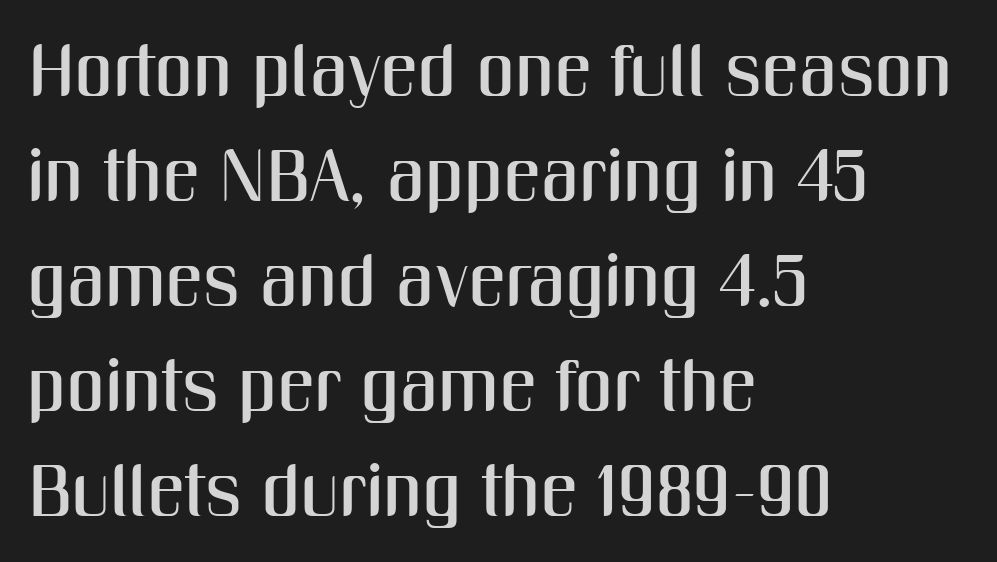
{"serif": "no", "italic": "no", "width": "condensed", "stroke_contrast": "medium", "x_height": "medium", "monospaced": "no", "underline": "no", "align": "left", "line_spacing": "normal", "line_spacing_ratio": 1.42, "letter_spacing": "normal", "letter_spacing_em": 0.0, "glyph_px": 74}
